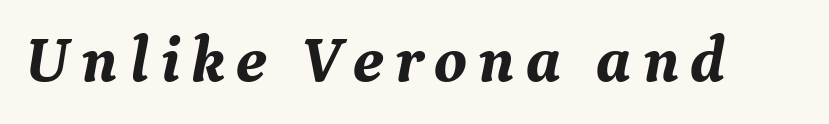
The face used here is seriffed, in the tradition of book romans. Quick note: italic. The space directly below the letters is spotless. Note the varied advance widths — an 'i' is clearly narrower than an 'm'. A dark, heavy texture on the line: the type is bold.
